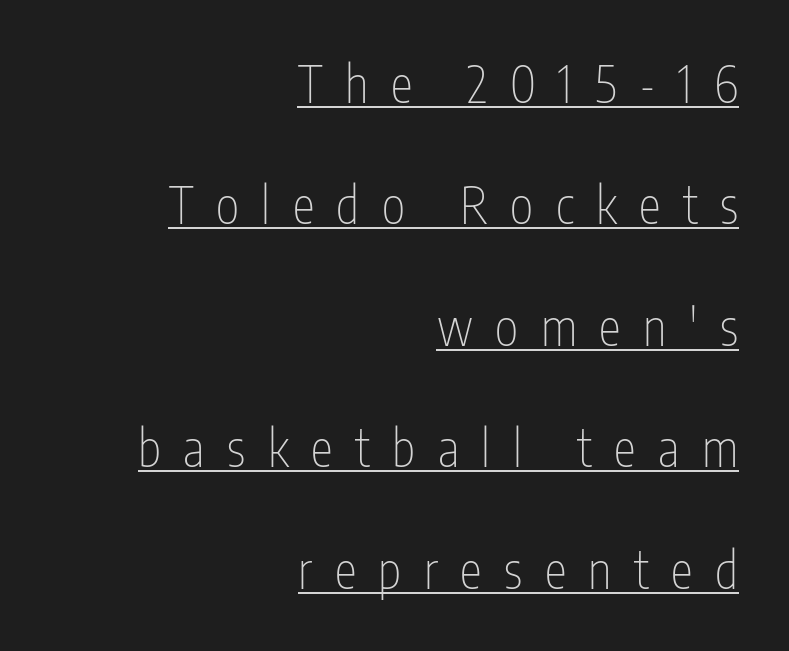
The image shows 50 px thin, condensed sans-serif type, upright; set right-aligned, loose line spacing (2.43x), unusually wide letter spacing (+0.45 em), underlined; low stroke contrast and a medium x-height.
